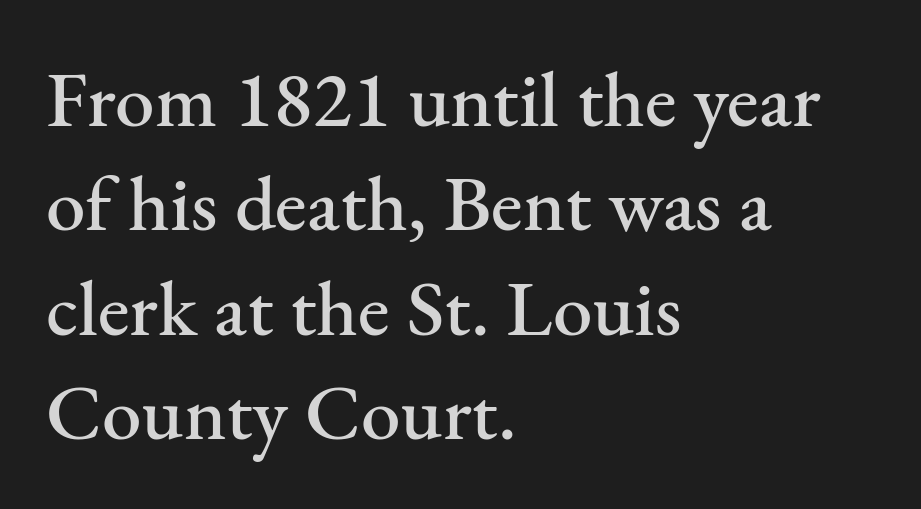
{"serif": "yes", "italic": "no", "width": "normal", "stroke_contrast": "medium", "x_height": "small", "monospaced": "no", "underline": "no", "align": "left", "line_spacing": "normal", "line_spacing_ratio": 1.32, "letter_spacing": "normal", "letter_spacing_em": 0.0, "glyph_px": 79}
